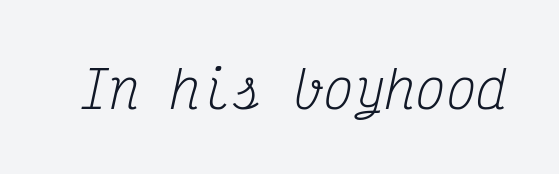
{"serif": "yes", "italic": "yes", "lean": "right", "slant_degrees": 12, "bold": "no", "weight": "regular", "width": "condensed", "stroke_contrast": "medium", "x_height": "medium", "monospaced": "yes", "underline": "no", "letter_spacing": "normal", "letter_spacing_em": 0.0, "glyph_px": 51}
